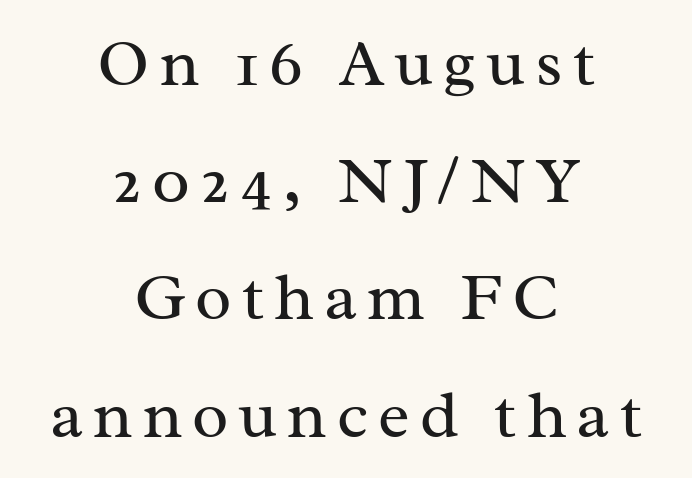
The image shows 67 px regular-weight serif type, upright; set centered, line spacing 1.75x, not underlined; medium stroke contrast and a medium x-height.
